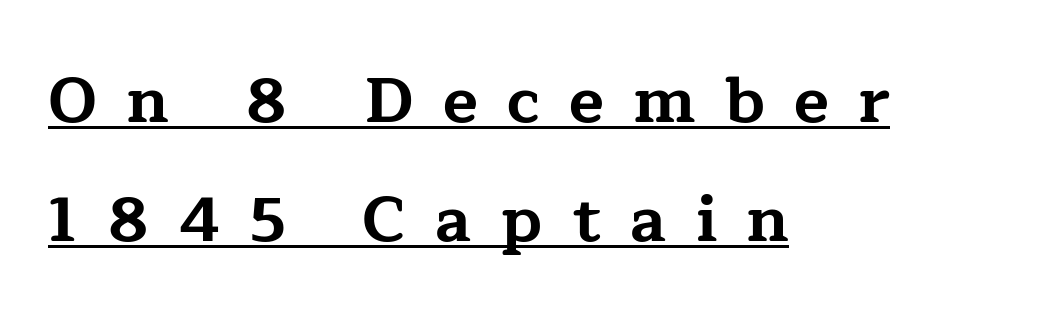
{"serif": "yes", "italic": "no", "bold": "yes", "weight": "bold", "width": "wide", "stroke_contrast": "low", "x_height": "medium", "monospaced": "no", "underline": "yes", "align": "left", "line_spacing_ratio": 1.86, "letter_spacing": "wide", "letter_spacing_em": 0.46, "glyph_px": 64}
